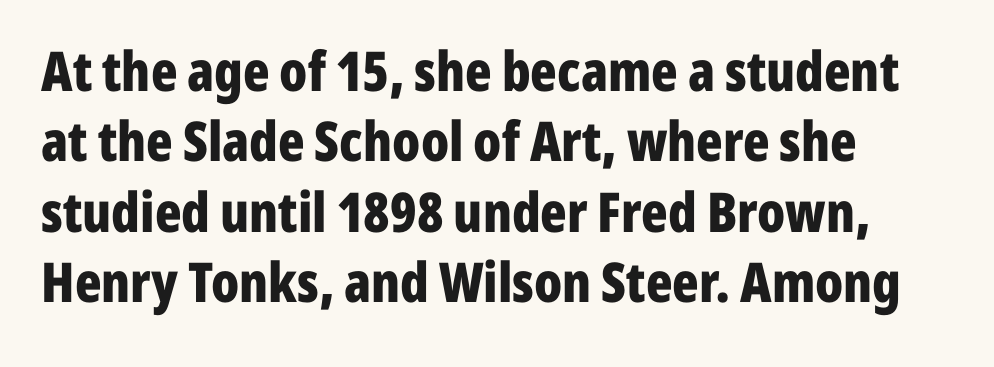
Q: Is the text bold? A: Yes.
Q: Is the text italic (slanted)? A: No, it is upright.
Q: Is the typeface a serif or a sans-serif typeface? A: Sans-serif.
Q: Is the text underlined? A: No.
Q: How is the paragraph aligned? A: Left-aligned.
Q: Is the spacing between letters normal or unusually wide? A: Normal.
Q: Is the spacing between lines tight, normal or loose? A: Normal.
Q: Width (condensed, normal, or wide)? A: Condensed.
Q: Stroke contrast? A: Low.
Q: x-height? A: Medium.
Q: Monospaced? A: No.
